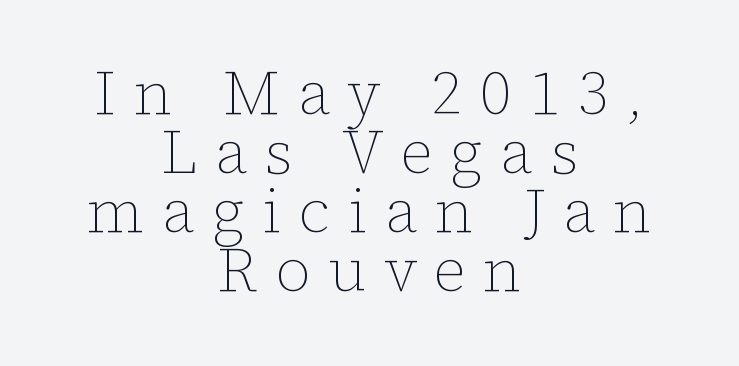
Q: Is the text bold? A: No.
Q: Is the text italic (slanted)? A: No, it is upright.
Q: Is the text underlined? A: No.
Q: How is the paragraph aligned? A: Centered.
Q: Is the spacing between letters normal or unusually wide? A: Unusually wide.
Q: Is the spacing between lines tight, normal or loose? A: Tight.
Q: Width (condensed, normal, or wide)? A: Normal.
Q: Stroke contrast? A: Low.
Q: x-height? A: Medium.
Q: Monospaced? A: No.
